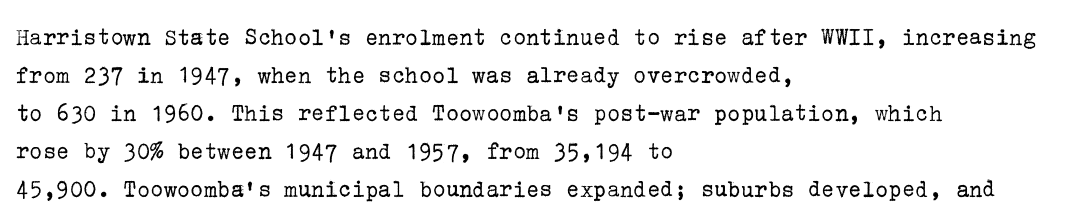
Q: Is the text bold? A: No.
Q: Is the text italic (slanted)? A: No, it is upright.
Q: Is the text underlined? A: No.
Q: How is the paragraph aligned? A: Left-aligned.
Q: Is the spacing between letters normal or unusually wide? A: Normal.
Q: Is the spacing between lines tight, normal or loose? A: Normal.
